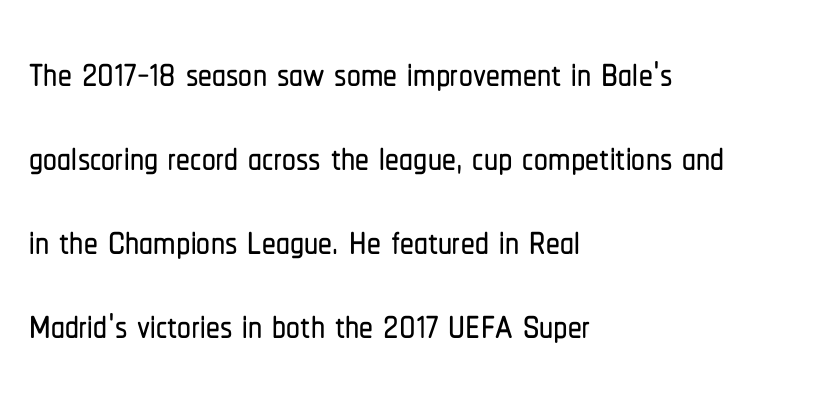
The image shows 55 px condensed sans-serif type, upright; set left-aligned, normal line spacing (1.53x), normal letter spacing, not underlined; low stroke contrast and a medium x-height.
